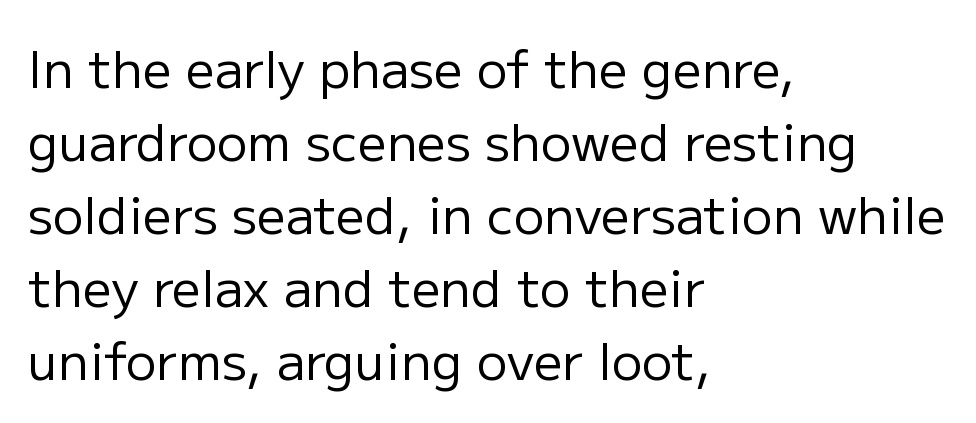
{"serif": "no", "italic": "no", "bold": "no", "weight": "regular", "width": "normal", "stroke_contrast": "low", "x_height": "medium", "monospaced": "no", "underline": "no", "align": "left", "line_spacing": "normal", "line_spacing_ratio": 1.43, "letter_spacing": "normal", "letter_spacing_em": 0.0, "glyph_px": 51}
